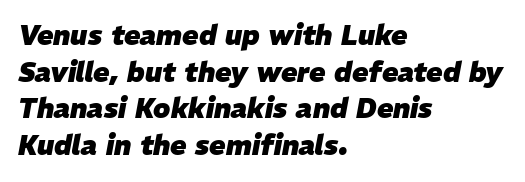
Look at the stroke-to-counter ratio: heavy, a bold. Underline: absent. These lines keep a tight, regular rhythm from letter to letter. Summary of vertical rhythm: regular, with standard interline spacing.
